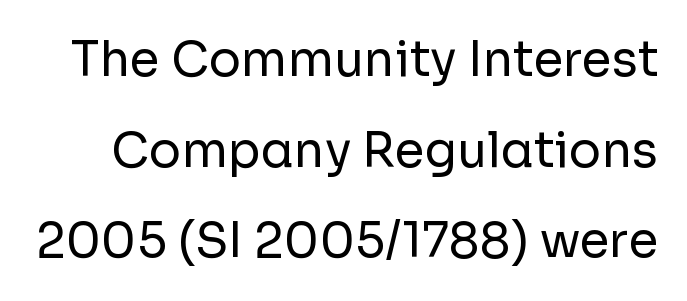
{"serif": "no", "italic": "no", "bold": "no", "weight": "regular", "width": "normal", "stroke_contrast": "low", "x_height": "medium", "monospaced": "no", "underline": "no", "line_spacing_ratio": 1.89, "letter_spacing": "normal", "letter_spacing_em": 0.0, "glyph_px": 48}
